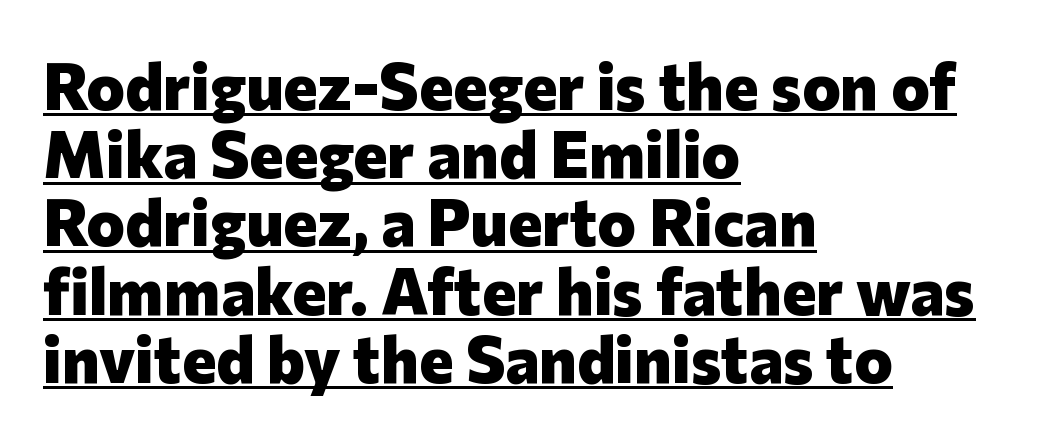
{"serif": "no", "italic": "no", "bold": "yes", "weight": "heavy", "width": "normal", "stroke_contrast": "low", "x_height": "medium", "monospaced": "no", "underline": "yes", "align": "left", "line_spacing": "tight", "line_spacing_ratio": 1.05, "letter_spacing": "normal", "letter_spacing_em": 0.0, "glyph_px": 65}
